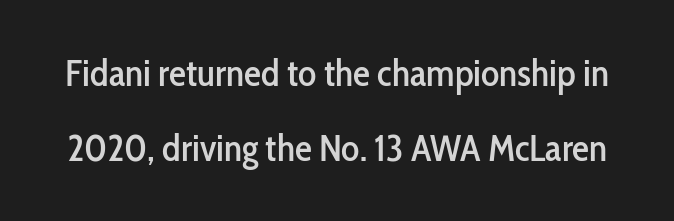
Q: Is the text italic (slanted)? A: No, it is upright.
Q: Is the typeface a serif or a sans-serif typeface? A: Sans-serif.
Q: Is the text underlined? A: No.
Q: Is the spacing between letters normal or unusually wide? A: Normal.
Q: Is the spacing between lines tight, normal or loose? A: Loose.
Q: Width (condensed, normal, or wide)? A: Condensed.
Q: Stroke contrast? A: Low.
Q: x-height? A: Medium.
Q: Monospaced? A: No.
